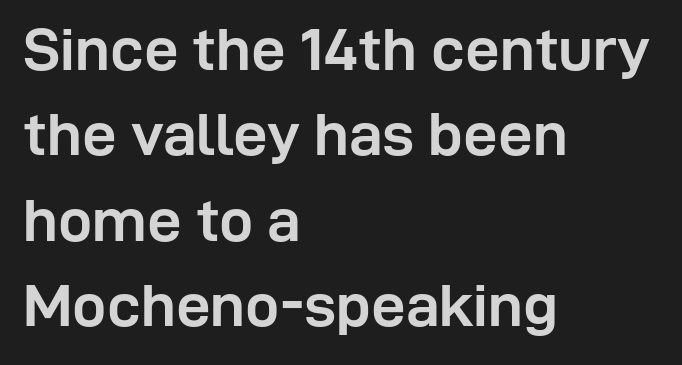
Honestly, the letter spacing is just normal — you wouldn't notice it. Rows of type keep a routine distance in the vertical direction. This is the regular roman posture of the typeface. Classification — sans serif. Character widths vary here, with narrow letters taking less room than wide ones.
